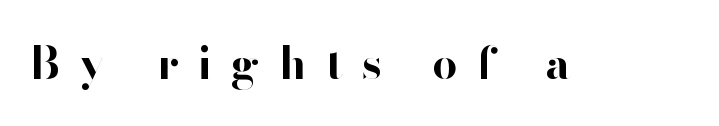
{"serif": "no", "italic": "no", "bold": "yes", "weight": "bold", "width": "normal", "stroke_contrast": "high", "x_height": "small", "monospaced": "no", "underline": "no", "letter_spacing": "wide", "letter_spacing_em": 0.45, "glyph_px": 44}
